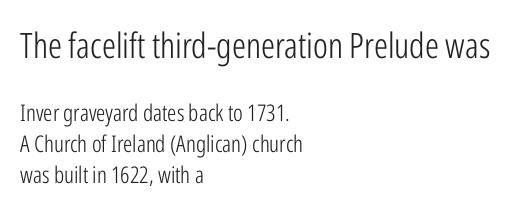
Rows of type keep a routine distance in the vertical direction. Serif or sans? Sans — the stroke terminals are bare. The more generous point size was reserved for the upper chunk. The string is rendered with underlining switched off. Left-aligned paragraph, ragged on the right. This sample uses an upright cut, with every glyph sitting square on the baseline.
